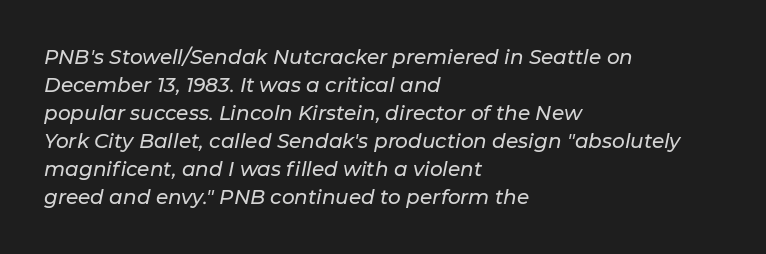
Italic: yes, the glyphs are oblique. These lines are set flush left with a ragged right edge. Any mark beneath the type? The region is blank. Whoever set this chose a conventional vertical rhythm. Short note: letters normally spaced.
